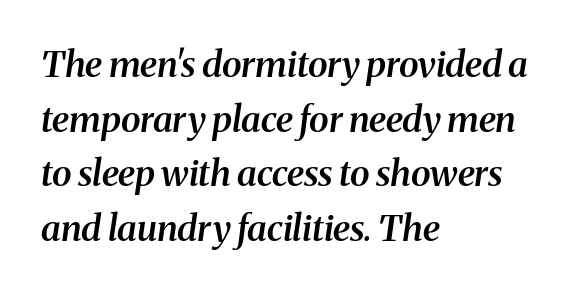
{"serif": "yes", "italic": "yes", "lean": "right", "slant_degrees": 8, "bold": "semi", "weight": "semibold", "width": "normal", "stroke_contrast": "medium", "x_height": "medium", "monospaced": "no", "underline": "no", "align": "left", "line_spacing": "normal", "line_spacing_ratio": 1.52, "letter_spacing": "normal", "letter_spacing_em": 0.0, "glyph_px": 36}
